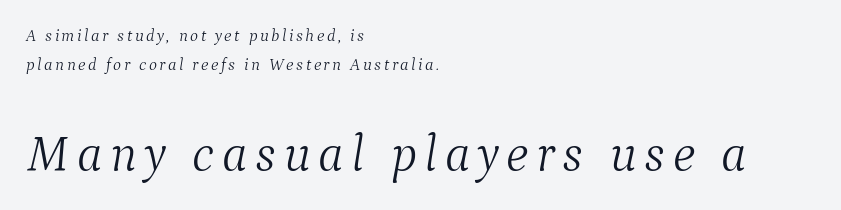
The image shows 51 px light serif type, italic (leaning right); set left-aligned, line spacing 1.73x, not underlined; the second (bottom) block is 3.0x larger; medium stroke contrast and a medium x-height.
